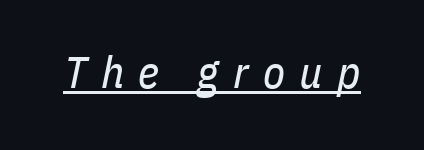
Check the space under the baseline: a stroke is drawn there. The letterforms stand isolated, each surrounded by extra space. No extra ink here — the face is not bold. You could not count columns in this text — the font is proportionally spaced. If you drew a line through each stem, it would be angled.
